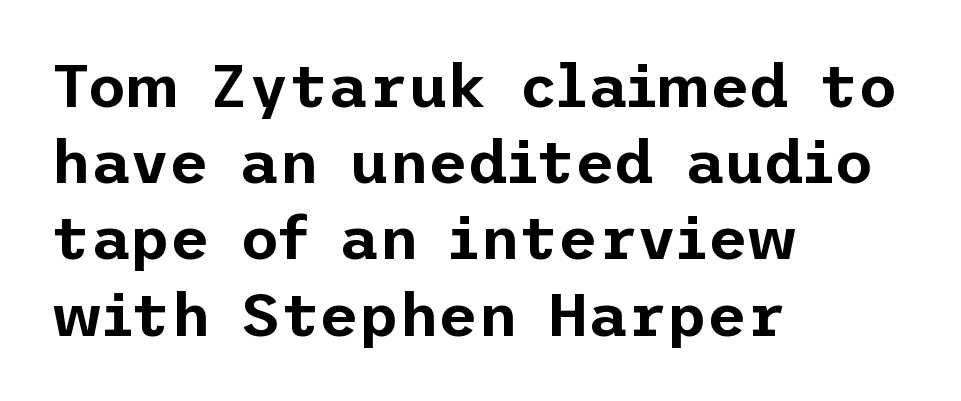
{"serif": "no", "italic": "no", "width": "normal", "stroke_contrast": "low", "x_height": "medium", "underline": "no", "align": "left", "line_spacing": "normal", "line_spacing_ratio": 1.25, "letter_spacing": "normal", "letter_spacing_em": 0.0, "glyph_px": 61}
